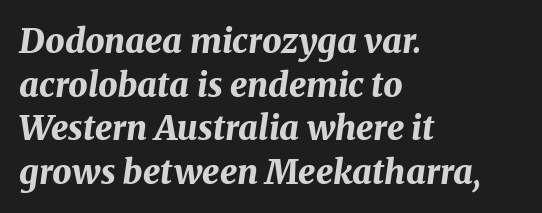
The leading is moderate, giving the passage an even texture. Looks like regular typesetting: each glyph gets only the width it needs. Does extra space separate the letters? No, they use regular spacing. Thick stems and heavy bowls — unmistakably bold.
